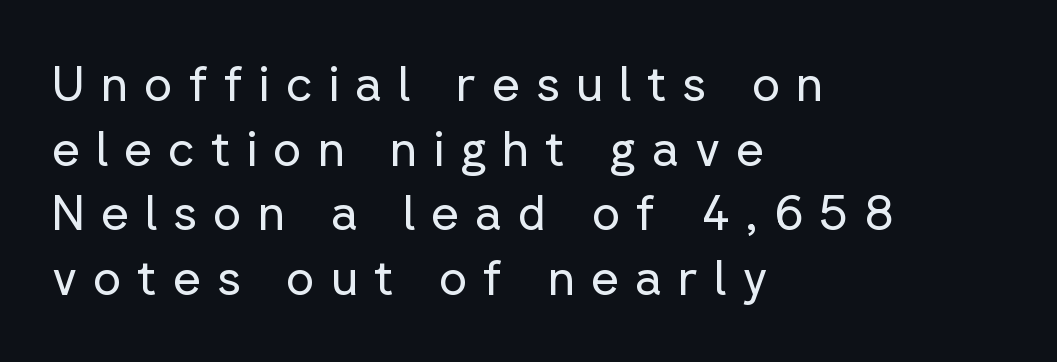
The image shows 49 px regular-weight sans-serif type, upright; set left-aligned, normal line spacing (1.32x), unusually wide letter spacing (+0.32 em), not underlined; low stroke contrast and a medium x-height.
